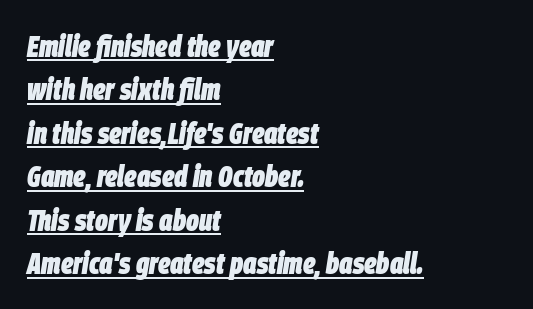
Whoever set this chose a conventional vertical rhythm. You could not count columns in this text — the font is proportionally spaced. A typesetter would mark this as italic. The lines are quadded left.
